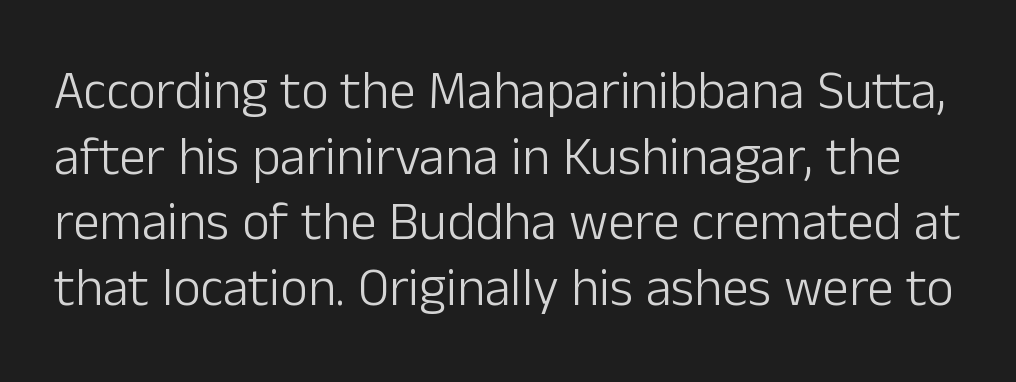
The image shows 53 px light sans-serif type, upright; set line spacing 1.24x, normal letter spacing, not underlined; low stroke contrast and a medium x-height.
